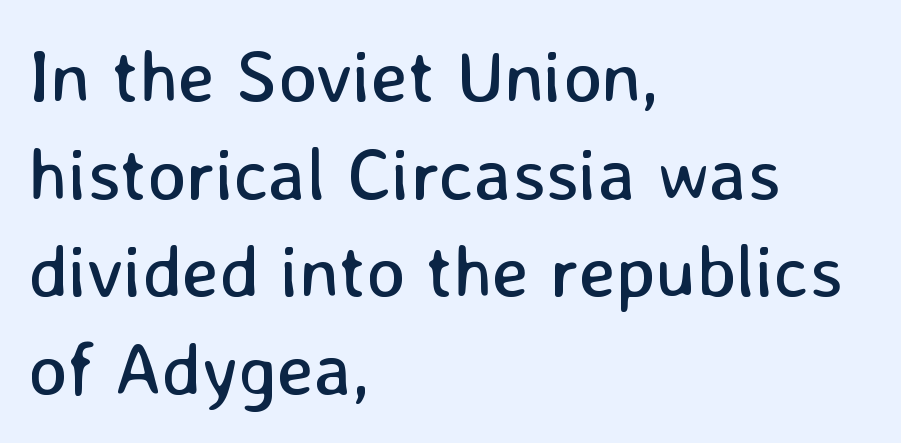
Do the characters align in a grid? No, the font is proportional. There is no visible air inserted between adjacent glyphs. The strip under each line holds only bare page. The typesetting does not lean heavy: it is not bold.
